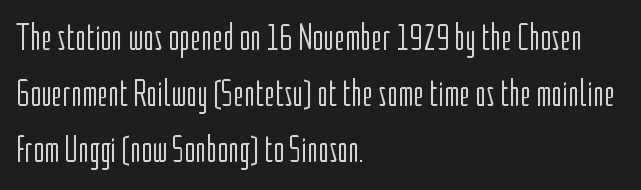
The image shows 37 px light, condensed sans-serif type, upright; set left-aligned, normal line spacing (1.51x), normal letter spacing, not underlined; low stroke contrast and a medium x-height.
